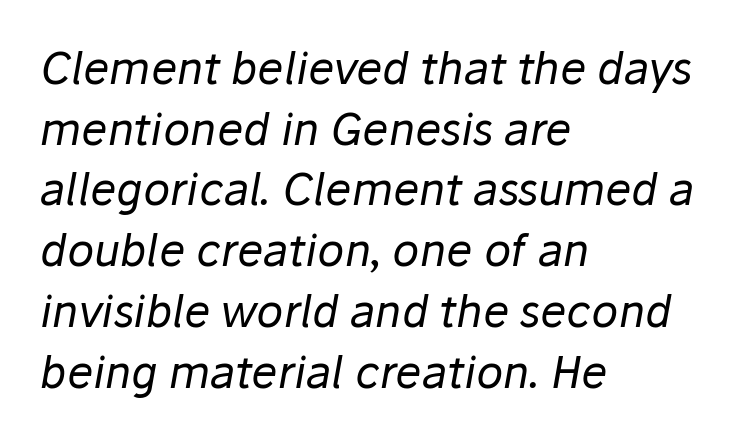
The image shows 44 px regular-weight type, italic (leaning right); set left-aligned, normal line spacing (1.38x), normal letter spacing, not underlined; low stroke contrast and a medium x-height.
